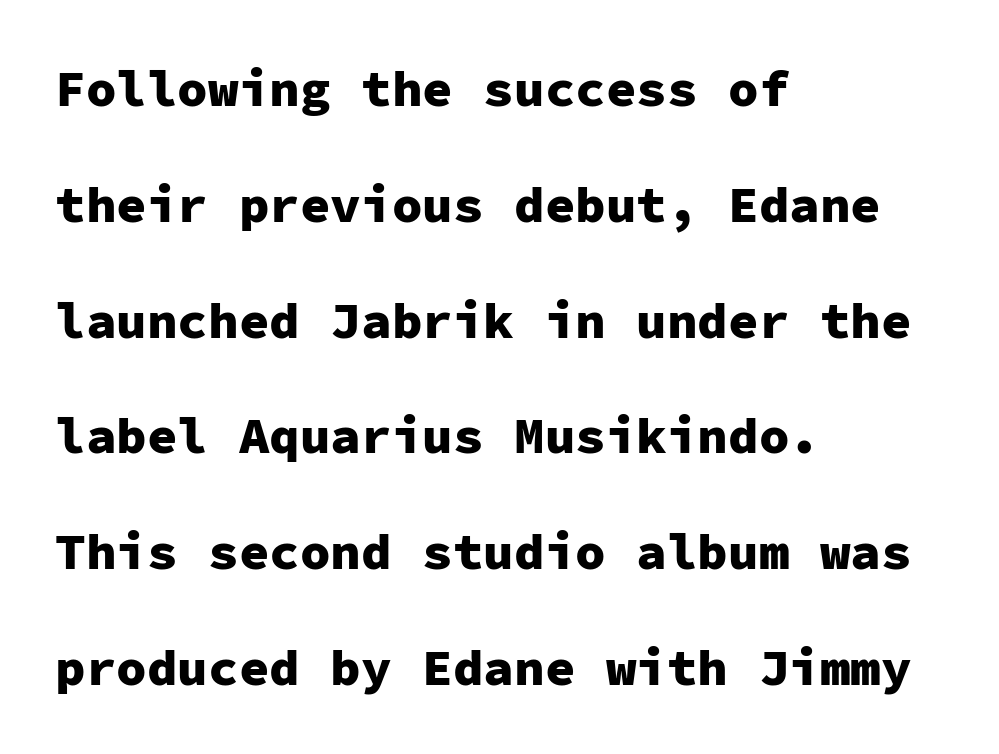
The image shows 51 px heavy sans-serif type, upright, monospaced; set left-aligned, loose line spacing (2.27x), normal letter spacing, not underlined; low stroke contrast and a medium x-height.
